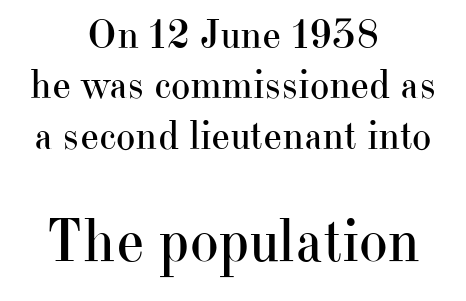
The image shows 61 px regular-weight serif type, upright; set centered, line spacing 1.23x, normal letter spacing, not underlined; the second (bottom) block is 1.49x larger; high stroke contrast and a small x-height.
